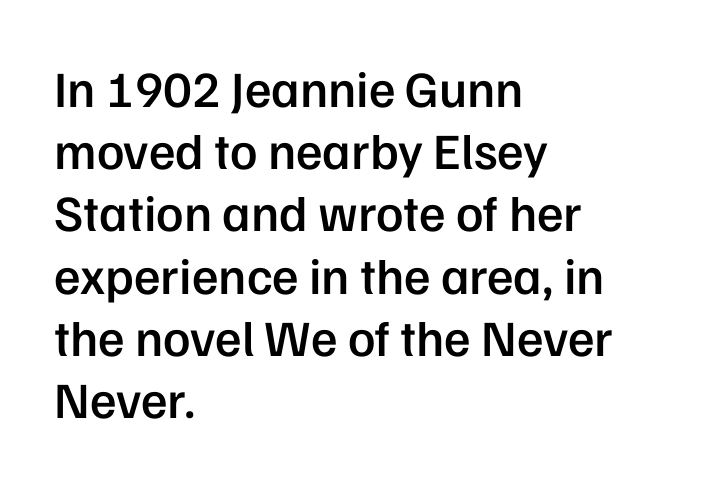
The image shows 51 px semibold sans-serif type, upright; set left-aligned, line spacing 1.22x, normal letter spacing, not underlined; low stroke contrast and a medium x-height.
